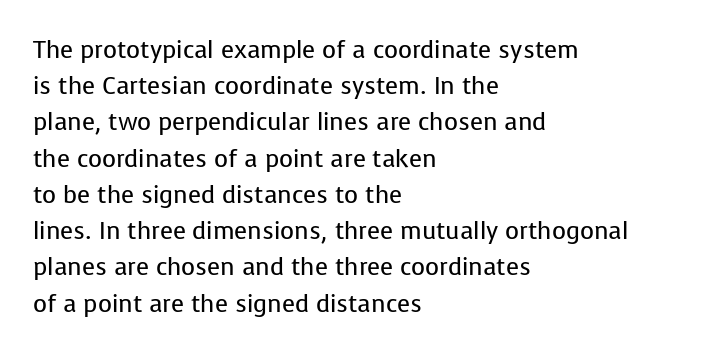
Q: Is the text bold? A: No.
Q: Is the text italic (slanted)? A: No, it is upright.
Q: Is the text underlined? A: No.
Q: How is the paragraph aligned? A: Left-aligned.
Q: Is the spacing between letters normal or unusually wide? A: Normal.
Q: Is the spacing between lines tight, normal or loose? A: Normal.
